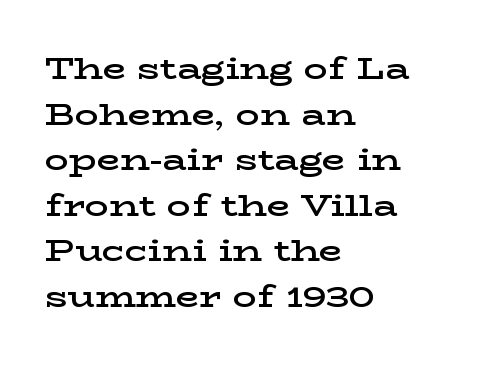
Normally led — the rows are evenly, conventionally spaced. Between one letter and the next there's only the usual sliver of space. I'd call this a serif setting — the letters wear small feet. The setting favours the left margin, as ordinary paragraphs usually do. Beneath every word, the page is bare. A somewhat darkened texture: the type is semibold rather than bold.
